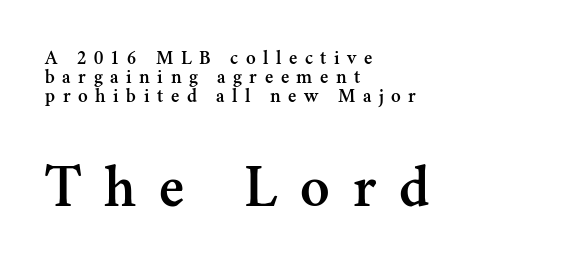
Q: Is the text italic (slanted)? A: No, it is upright.
Q: Is the typeface a serif or a sans-serif typeface? A: Serif.
Q: Is the text underlined? A: No.
Q: How is the paragraph aligned? A: Left-aligned.
Q: Is the spacing between letters normal or unusually wide? A: Unusually wide.
Q: Is the spacing between lines tight, normal or loose? A: Tight.
Q: Which block of text is set in a larger size, the first (top) or the second (bottom)? A: The second (bottom) one.
Q: Width (condensed, normal, or wide)? A: Normal.
Q: Stroke contrast? A: Medium.
Q: x-height? A: Small.
Q: Monospaced? A: No.
